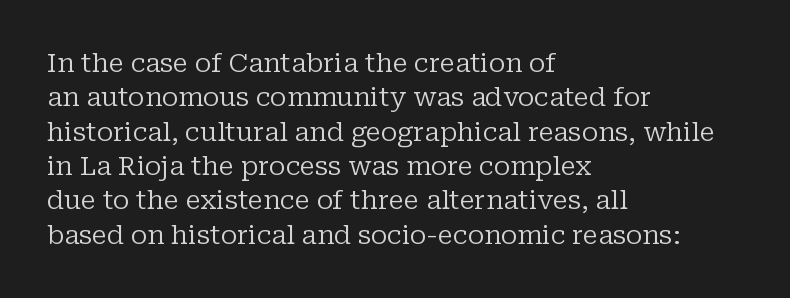
The image shows 26 px text type, upright; set left-aligned, normal line spacing (1.32x), normal letter spacing, not underlined.
